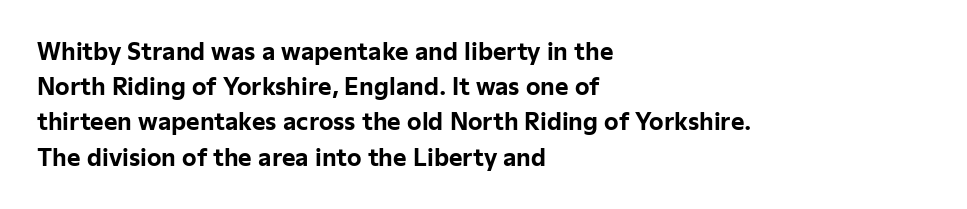
{"italic": "no", "bold": "yes", "underline": "no", "align": "left", "line_spacing": "normal", "line_spacing_ratio": 1.53, "letter_spacing": "normal", "letter_spacing_em": 0.0, "glyph_px": 23}
